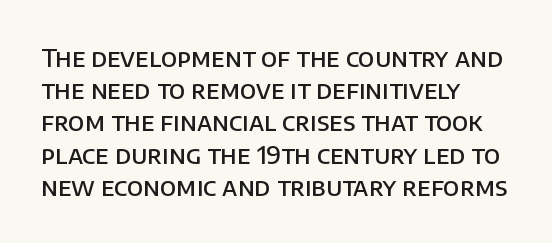
Typesetter's note: demi weight, one step under bold. What's the leading like? Ordinary, nothing unusual. Observe the ordinary spacing: letters are neighbours, not strangers. Anything drawn beneath the words? Only blank space.
